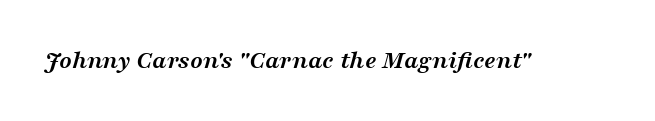
Q: Is the text bold? A: Yes.
Q: Is the text italic (slanted)? A: Yes, it leans right by about 16 degrees.
Q: Is the text underlined? A: No.
Q: Is the spacing between letters normal or unusually wide? A: Normal.
